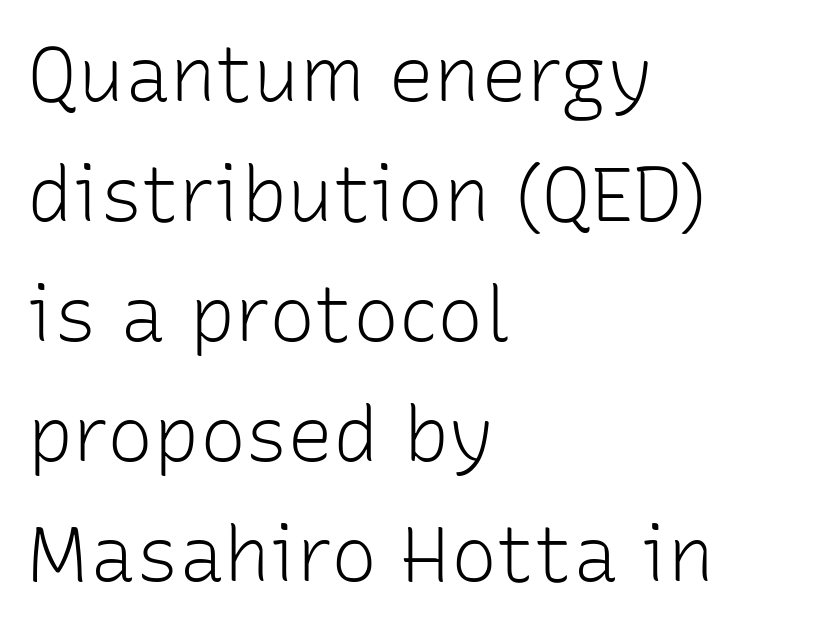
Spacing between characters is what you'd get straight out of the box. This rendering features lettering with no underline. Grotesque or geometric, the face here clearly has no serifs. Varying glyph widths throughout — classic text-font behaviour.
